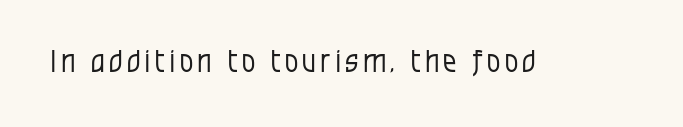
Q: Is the text bold? A: No.
Q: Is the text italic (slanted)? A: No, it is upright.
Q: Is the typeface a serif or a sans-serif typeface? A: Sans-serif.
Q: Is the text underlined? A: No.
Q: Width (condensed, normal, or wide)? A: Condensed.
Q: Stroke contrast? A: Low.
Q: x-height? A: Large.
Q: Monospaced? A: No.
